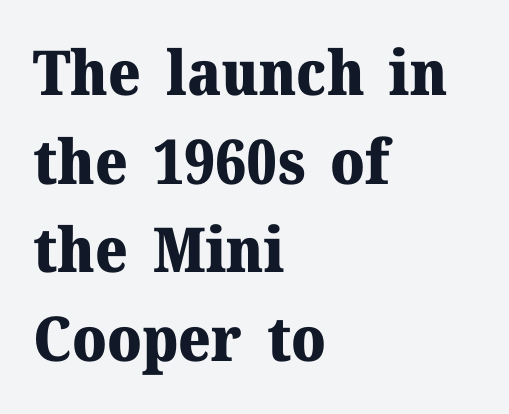
Looks like regular typesetting: each glyph gets only the width it needs. Its strokes are broad and dark, the hallmark of bold type. Decoration check: the copy has no underline. These lines stack with their left ends in a neat column.
